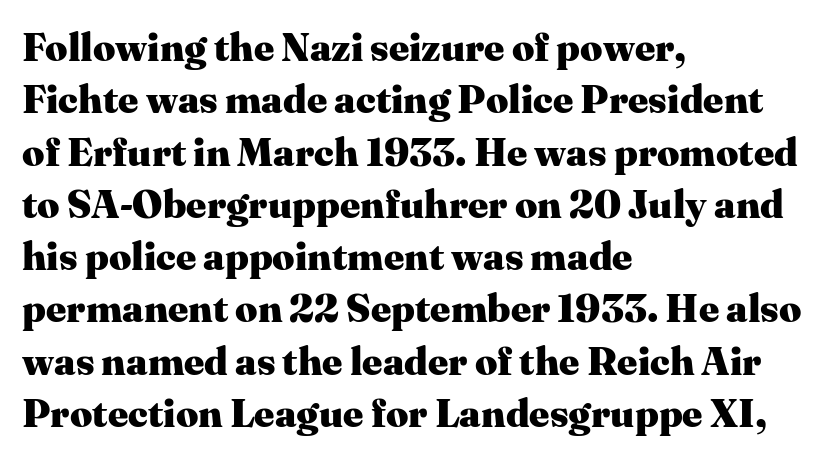
Q: Is the text bold? A: Yes.
Q: Is the text italic (slanted)? A: No, it is upright.
Q: Is the typeface a serif or a sans-serif typeface? A: Serif.
Q: Is the text underlined? A: No.
Q: How is the paragraph aligned? A: Left-aligned.
Q: Is the spacing between letters normal or unusually wide? A: Normal.
Q: Is the spacing between lines tight, normal or loose? A: Normal.
Q: Width (condensed, normal, or wide)? A: Normal.
Q: Stroke contrast? A: Medium.
Q: x-height? A: Medium.
Q: Monospaced? A: No.
